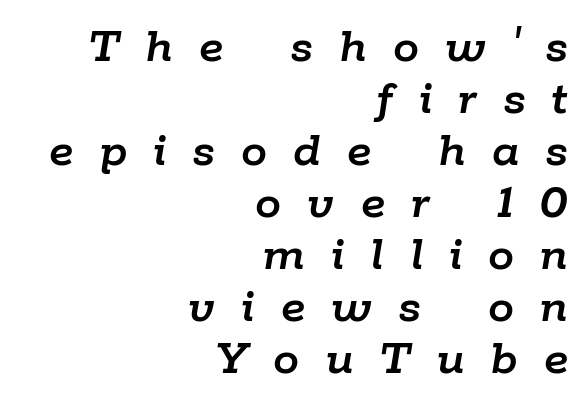
{"italic": "yes", "lean": "right", "slant_degrees": 9, "width": "normal", "stroke_contrast": "low", "x_height": "medium", "monospaced": "no", "underline": "no", "align": "right", "line_spacing": "tight", "line_spacing_ratio": 1.0, "letter_spacing": "wide", "letter_spacing_em": 0.5, "glyph_px": 52}
